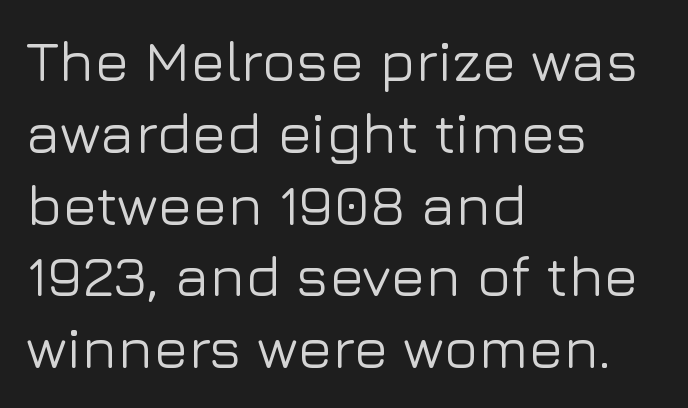
The string is rendered with underlining switched off. When letters stand straight like this, we call the style roman or upright. This sample keeps an unexceptional amount of space between lines. Varying glyph widths throughout — classic text-font behaviour. Each letter's strokes conclude bluntly, with no projecting serifs.
